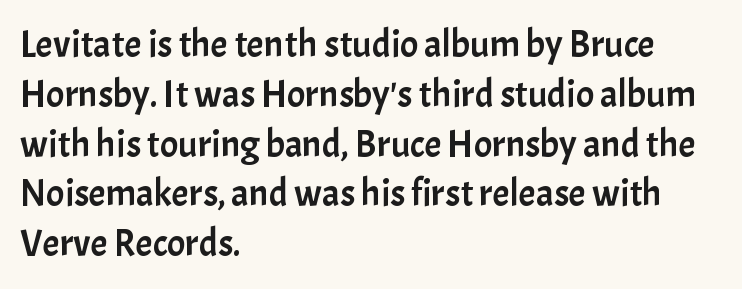
{"serif": "no", "italic": "no", "width": "normal", "stroke_contrast": "low", "x_height": "medium", "monospaced": "no", "underline": "no", "align": "left", "line_spacing": "normal", "line_spacing_ratio": 1.31, "letter_spacing": "normal", "letter_spacing_em": 0.0, "glyph_px": 38}
